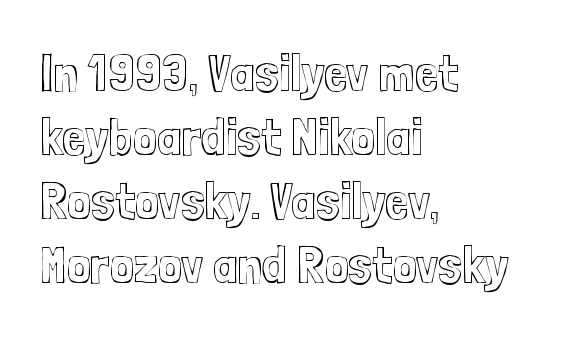
{"italic": "no", "width": "condensed", "x_height": "medium", "monospaced": "no", "underline": "no", "align": "left", "line_spacing_ratio": 1.21, "letter_spacing": "normal", "letter_spacing_em": 0.0, "glyph_px": 53}
